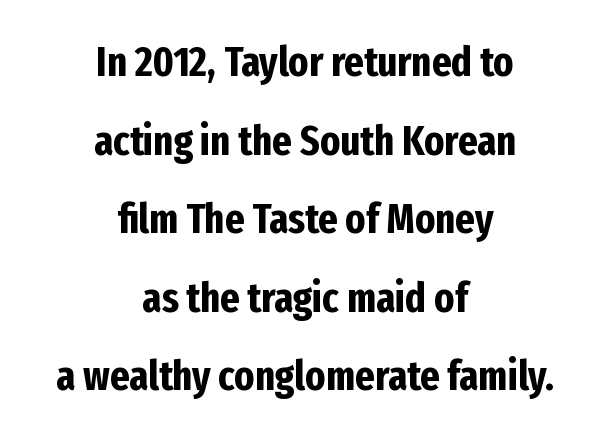
{"serif": "no", "italic": "no", "bold": "yes", "weight": "bold", "width": "condensed", "stroke_contrast": "low", "x_height": "medium", "monospaced": "no", "underline": "no", "align": "center", "line_spacing_ratio": 1.87, "letter_spacing": "normal", "letter_spacing_em": 0.0, "glyph_px": 42}
